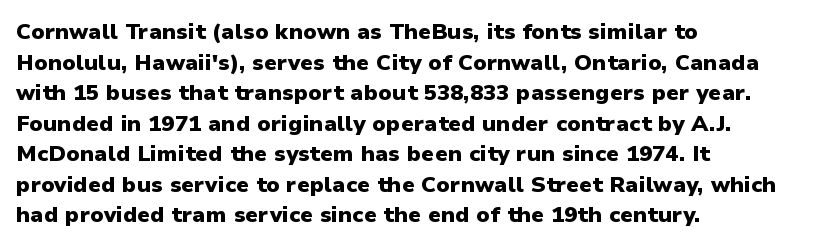
If you drew a line through each stem, it would be perfectly vertical. A normal amount of white space separates one row of letters from the next. Unmarked baselines from the first word to the last. Pretty heavy lettering here — definitely bold. The paragraph has a hard left edge and a soft right edge. These lines keep a tight, regular rhythm from letter to letter.
